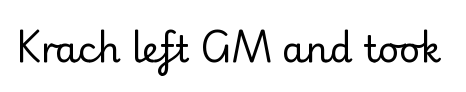
Q: Is the text bold? A: No.
Q: Is the text italic (slanted)? A: No, it is upright.
Q: Is the typeface a serif or a sans-serif typeface? A: Sans-serif.
Q: Is the text underlined? A: No.
Q: Is the spacing between letters normal or unusually wide? A: Normal.
Q: Width (condensed, normal, or wide)? A: Normal.
Q: Stroke contrast? A: Low.
Q: x-height? A: Small.
Q: Monospaced? A: No.
